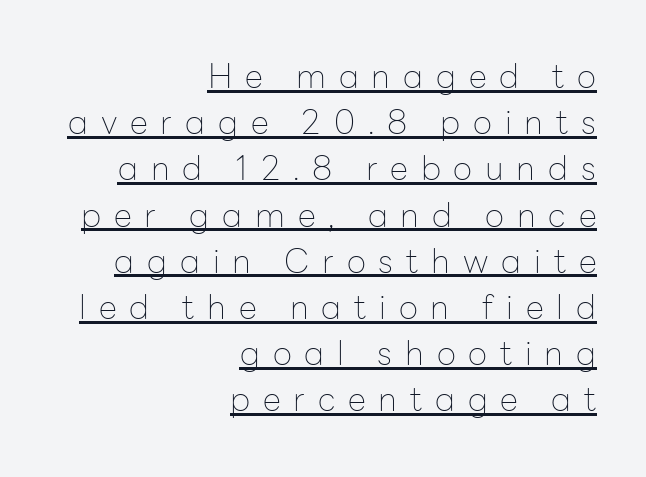
The image shows 33 px thin sans-serif type, upright; set right-aligned, normal line spacing (1.4x), unusually wide letter spacing (+0.39 em), underlined; low stroke contrast and a medium x-height.
